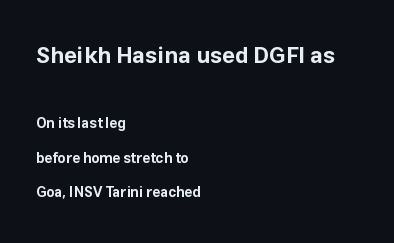
Q: Is the text bold? A: Yes.
Q: Is the text italic (slanted)? A: No, it is upright.
Q: Is the text underlined? A: No.
Q: How is the paragraph aligned? A: Left-aligned.
Q: Is the spacing between letters normal or unusually wide? A: Normal.
Q: Is the spacing between lines tight, normal or loose? A: Loose.
Q: Which block of text is set in a larger size, the first (top) or the second (bottom)? A: The first (top) one.
